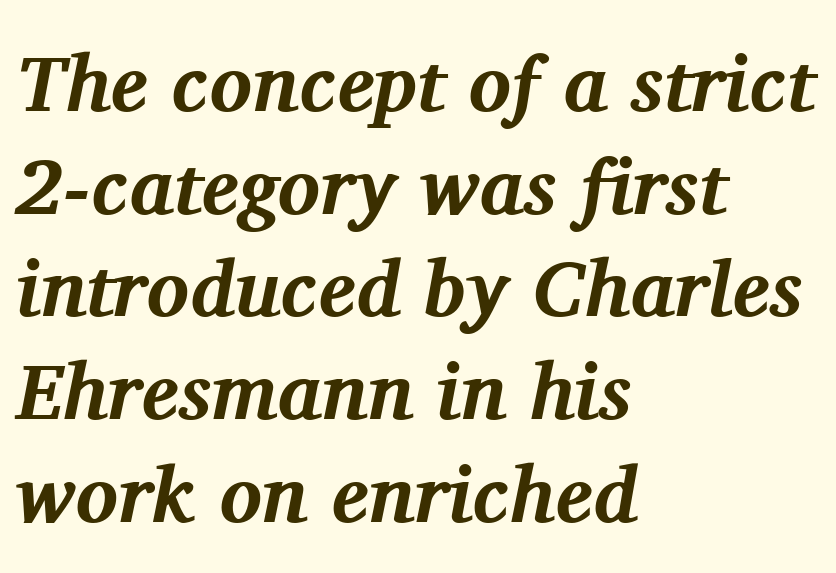
{"serif": "yes", "italic": "yes", "lean": "right", "slant_degrees": 11, "bold": "yes", "weight": "bold", "width": "normal", "stroke_contrast": "medium", "x_height": "medium", "monospaced": "no", "underline": "no", "align": "left", "line_spacing": "normal", "line_spacing_ratio": 1.3, "letter_spacing": "normal", "letter_spacing_em": 0.0, "glyph_px": 79}
